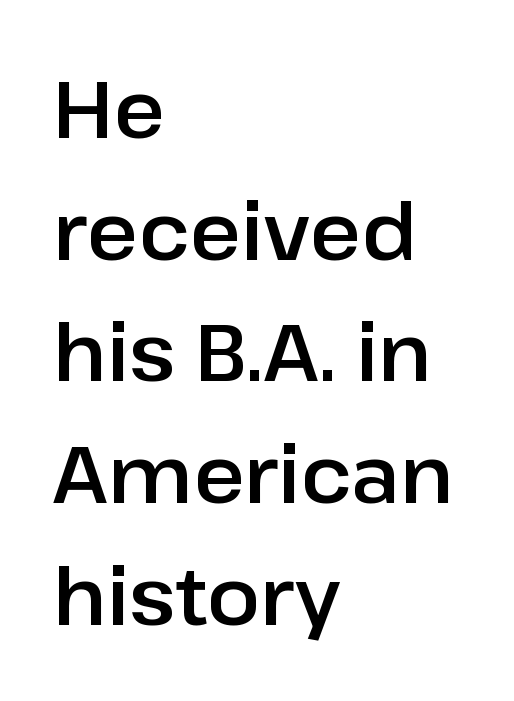
{"serif": "no", "italic": "no", "width": "normal", "stroke_contrast": "low", "x_height": "medium", "monospaced": "no", "underline": "no", "align": "left", "line_spacing": "normal", "line_spacing_ratio": 1.54, "letter_spacing": "normal", "letter_spacing_em": 0.0, "glyph_px": 79}
